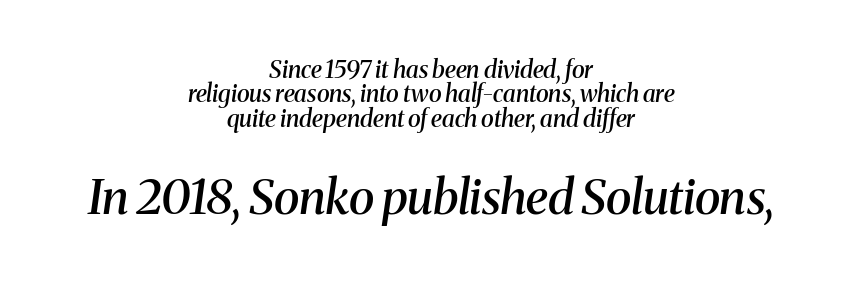
Q: Is the text bold? A: Semi-bold.
Q: Is the text italic (slanted)? A: Yes, it leans right by about 8 degrees.
Q: Is the typeface a serif or a sans-serif typeface? A: Serif.
Q: Is the text underlined? A: No.
Q: How is the paragraph aligned? A: Centered.
Q: Is the spacing between letters normal or unusually wide? A: Normal.
Q: Is the spacing between lines tight, normal or loose? A: Tight.
Q: Which block of text is set in a larger size, the first (top) or the second (bottom)? A: The second (bottom) one.
Q: Width (condensed, normal, or wide)? A: Normal.
Q: Stroke contrast? A: Medium.
Q: x-height? A: Medium.
Q: Monospaced? A: No.
